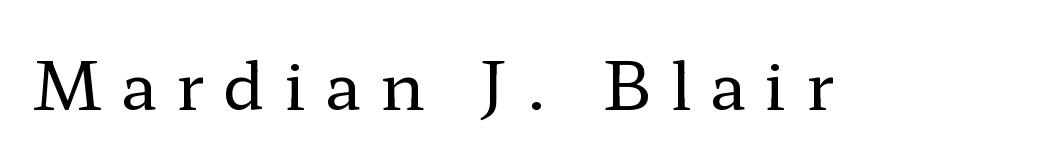
Rule under the text: the space is simply empty. Each letter keeps its own natural width here, so spacing adapts to shape. Serif or sans? Serif — the stroke terminals have little feet. Nothing heavy about these letters — not bold at all. This is the regular roman posture of the typeface.
